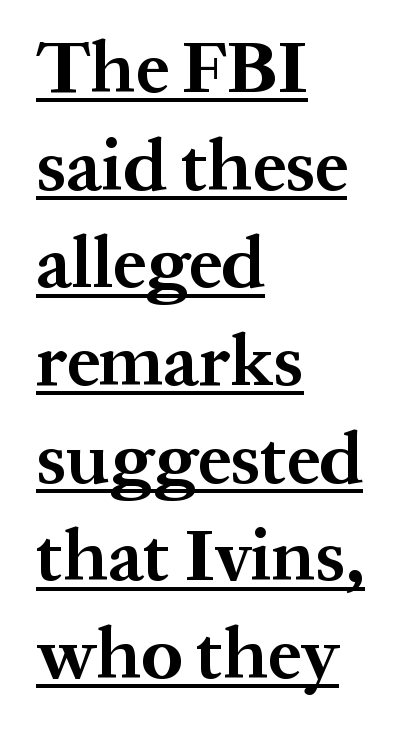
{"serif": "yes", "italic": "no", "bold": "yes", "weight": "bold", "width": "normal", "stroke_contrast": "medium", "x_height": "medium", "monospaced": "no", "underline": "yes", "align": "left", "line_spacing": "normal", "line_spacing_ratio": 1.32, "letter_spacing": "normal", "letter_spacing_em": 0.0, "glyph_px": 74}
